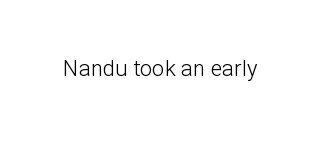
The image shows 22 px text type, upright; set normal letter spacing, not underlined.
